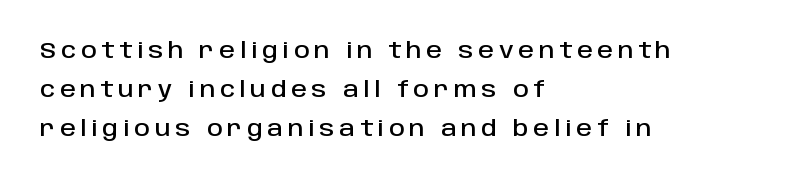
The image shows 22 px text type, upright; set left-aligned, line spacing 1.78x, unusually wide letter spacing (+0.22 em), not underlined.
